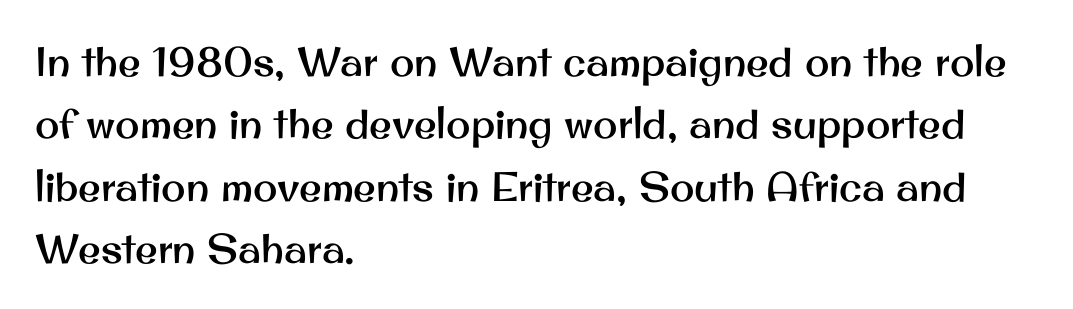
{"serif": "no", "italic": "no", "width": "normal", "stroke_contrast": "medium", "x_height": "small", "monospaced": "no", "underline": "no", "align": "left", "line_spacing": "normal", "line_spacing_ratio": 1.52, "letter_spacing": "normal", "letter_spacing_em": 0.0, "glyph_px": 41}
